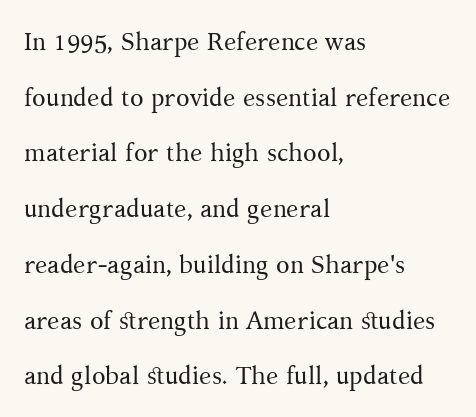
There is no visible air inserted between adjacent glyphs. One glance says open: line gaps are wider than usual. This sample uses an upright cut, with every glyph sitting square on the baseline. The face looks like a standard text weight, possibly lighter.
